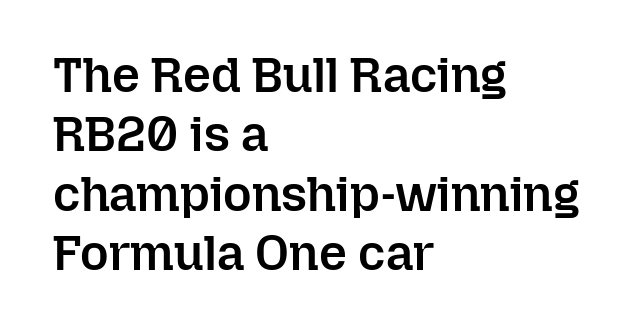
Its strokes are somewhat broadened, the hallmark of semibold type. The setting favours the left margin, as ordinary paragraphs usually do. The zone under the glyphs is completely vacant. Characters remain perfectly vertical along every line.
